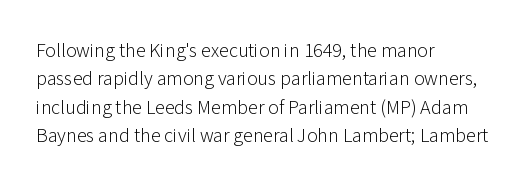
Q: Is the text bold? A: No.
Q: Is the text italic (slanted)? A: No, it is upright.
Q: Is the text underlined? A: No.
Q: How is the paragraph aligned? A: Left-aligned.
Q: Is the spacing between letters normal or unusually wide? A: Normal.
Q: Is the spacing between lines tight, normal or loose? A: Normal.
